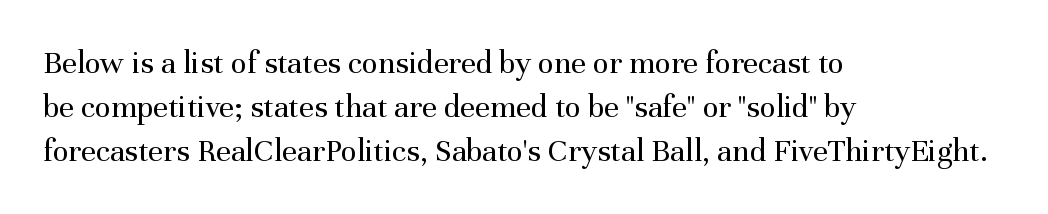
The image shows 33 px regular-weight serif type, upright; set left-aligned, normal line spacing (1.34x), normal letter spacing, not underlined; medium stroke contrast and a medium x-height.
